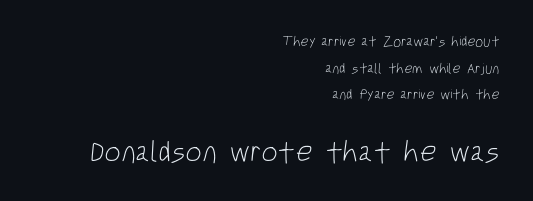
The image shows 29 px light, condensed sans-serif type; set right-aligned, loose line spacing (1.9x), normal letter spacing, not underlined; the second (bottom) block is 2.07x larger; low stroke contrast and a large x-height.
